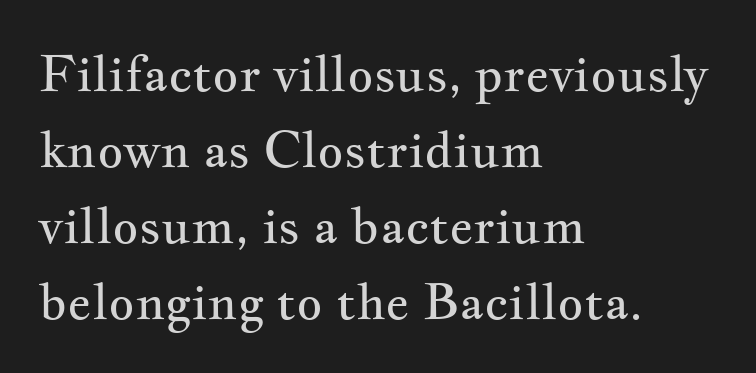
Q: Is the text bold? A: No.
Q: Is the text italic (slanted)? A: No, it is upright.
Q: Is the typeface a serif or a sans-serif typeface? A: Serif.
Q: Is the text underlined? A: No.
Q: How is the paragraph aligned? A: Left-aligned.
Q: Is the spacing between letters normal or unusually wide? A: Normal.
Q: Is the spacing between lines tight, normal or loose? A: Normal.
Q: Width (condensed, normal, or wide)? A: Wide.
Q: Stroke contrast? A: Medium.
Q: x-height? A: Small.
Q: Monospaced? A: No.
